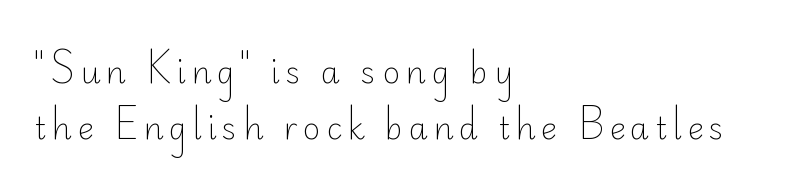
Q: Is the text bold? A: No.
Q: Is the text italic (slanted)? A: No, it is upright.
Q: Is the typeface a serif or a sans-serif typeface? A: Sans-serif.
Q: Is the text underlined? A: No.
Q: How is the paragraph aligned? A: Left-aligned.
Q: Width (condensed, normal, or wide)? A: Normal.
Q: Stroke contrast? A: Low.
Q: x-height? A: Small.
Q: Monospaced? A: No.
